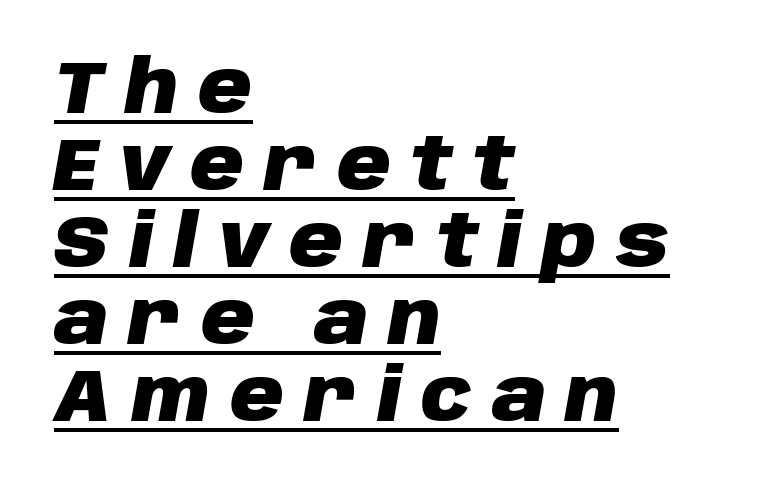
Is the block centered? No — it sits flush against the left margin. Weight: bold. Note the varied advance widths — an 'i' is clearly narrower than an 'm'. Caption: expanded tracking, letters set apart.
